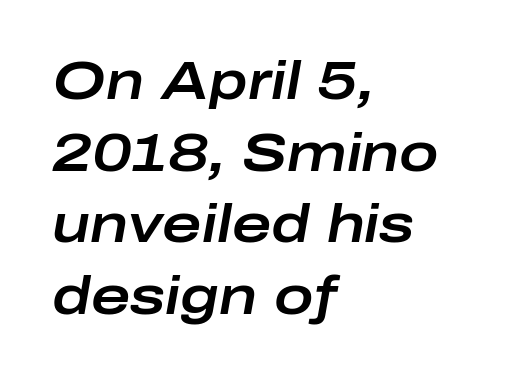
{"italic": "yes", "lean": "right", "slant_degrees": 10, "width": "wide", "stroke_contrast": "low", "x_height": "medium", "monospaced": "no", "underline": "no", "align": "left", "line_spacing": "normal", "line_spacing_ratio": 1.35, "letter_spacing": "normal", "letter_spacing_em": 0.0, "glyph_px": 53}
